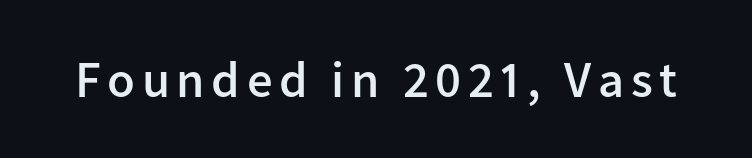
Q: Is the text bold? A: Semi-bold.
Q: Is the text italic (slanted)? A: No, it is upright.
Q: Is the typeface a serif or a sans-serif typeface? A: Sans-serif.
Q: Is the text underlined? A: No.
Q: Width (condensed, normal, or wide)? A: Normal.
Q: Stroke contrast? A: Low.
Q: x-height? A: Medium.
Q: Monospaced? A: No.
